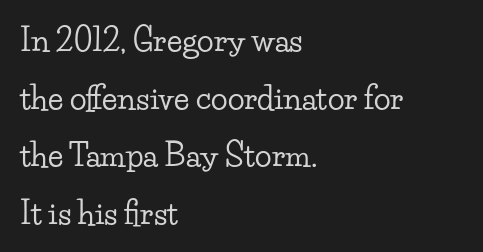
Q: Is the text italic (slanted)? A: No, it is upright.
Q: Is the typeface a serif or a sans-serif typeface? A: Serif.
Q: Is the text underlined? A: No.
Q: How is the paragraph aligned? A: Left-aligned.
Q: Is the spacing between letters normal or unusually wide? A: Normal.
Q: Width (condensed, normal, or wide)? A: Wide.
Q: Stroke contrast? A: Low.
Q: x-height? A: Small.
Q: Monospaced? A: No.
